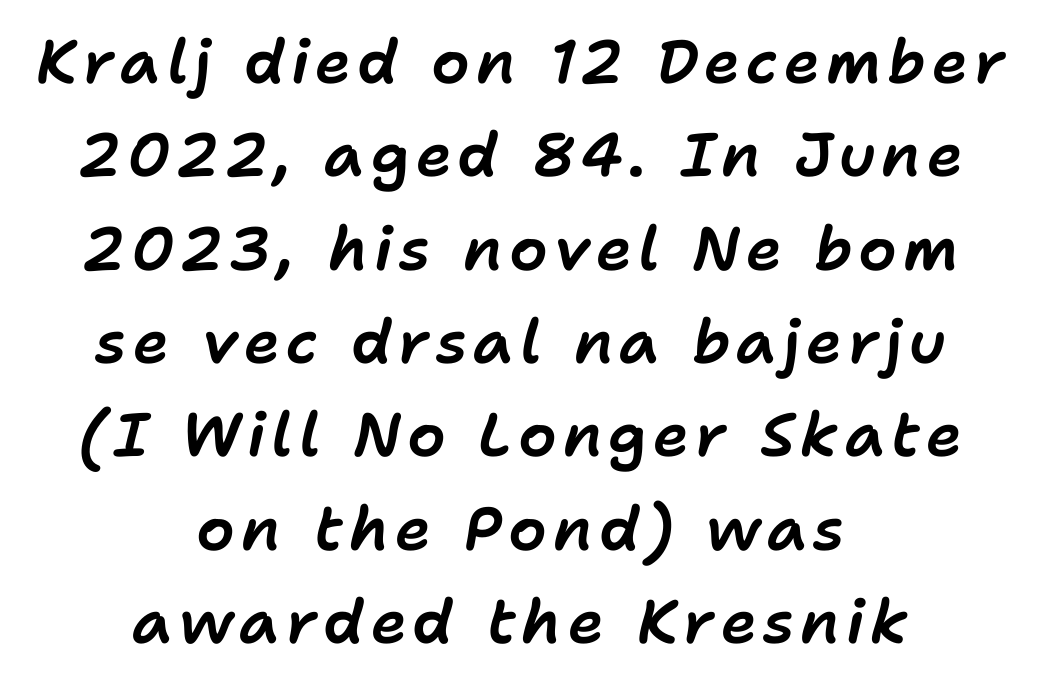
{"italic": "yes", "lean": "right", "slant_degrees": 11, "width": "normal", "stroke_contrast": "low", "x_height": "medium", "monospaced": "no", "underline": "no", "align": "center", "line_spacing": "normal", "line_spacing_ratio": 1.53, "glyph_px": 61}
